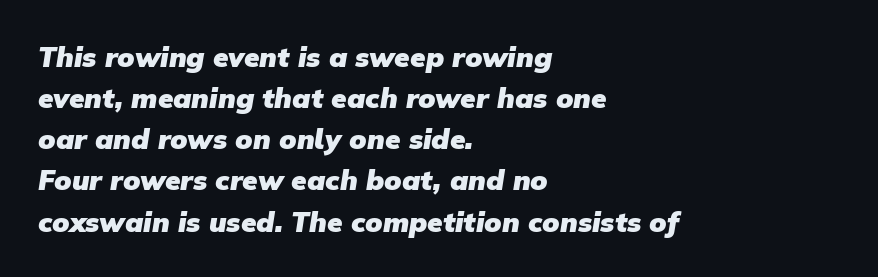
{"serif": "no", "bold": "yes", "weight": "heavy", "width": "normal", "stroke_contrast": "low", "x_height": "medium", "monospaced": "no", "underline": "no", "align": "left", "line_spacing": "normal", "line_spacing_ratio": 1.47, "letter_spacing": "normal", "letter_spacing_em": 0.0, "glyph_px": 28}
